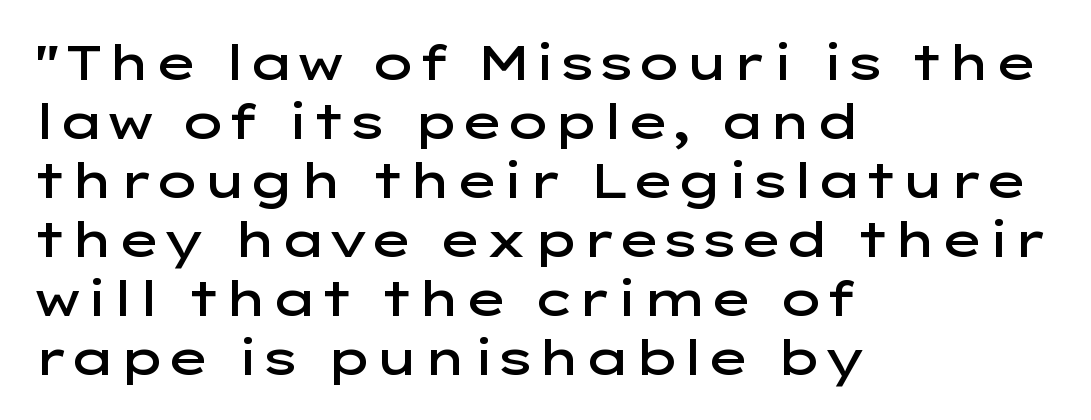
The image shows 48 px semibold, wide sans-serif type, upright; set left-aligned, line spacing 1.23x, normal letter spacing, not underlined; low stroke contrast and a medium x-height.
